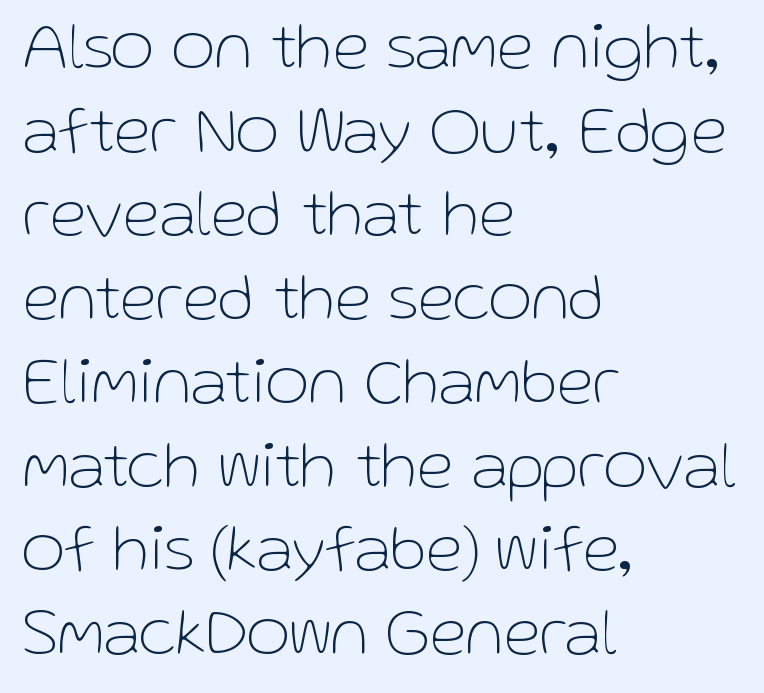
Q: Is the text bold? A: No.
Q: Is the text italic (slanted)? A: No, it is upright.
Q: Is the typeface a serif or a sans-serif typeface? A: Sans-serif.
Q: Is the text underlined? A: No.
Q: How is the paragraph aligned? A: Left-aligned.
Q: Is the spacing between letters normal or unusually wide? A: Normal.
Q: Is the spacing between lines tight, normal or loose? A: Normal.
Q: Width (condensed, normal, or wide)? A: Normal.
Q: Stroke contrast? A: Low.
Q: x-height? A: Medium.
Q: Monospaced? A: No.
